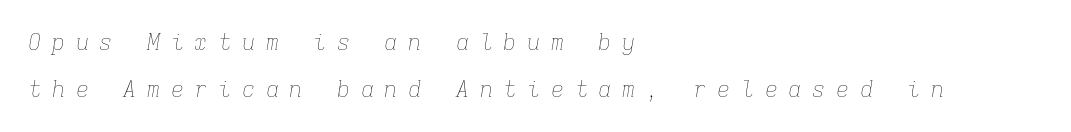
Q: Is the text bold? A: No.
Q: Is the text italic (slanted)? A: Yes, it leans right by about 9 degrees.
Q: Is the text underlined? A: No.
Q: How is the paragraph aligned? A: Left-aligned.
Q: Is the spacing between letters normal or unusually wide? A: Unusually wide.
Q: Is the spacing between lines tight, normal or loose? A: Loose.
